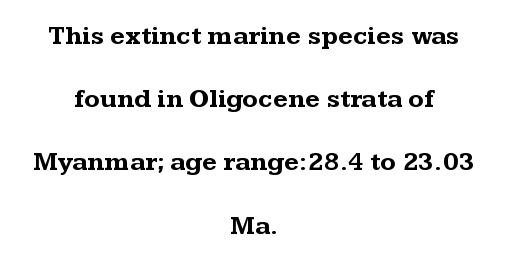
{"italic": "no", "bold": "yes", "underline": "no", "align": "center", "line_spacing": "loose", "line_spacing_ratio": 2.43, "letter_spacing": "normal", "letter_spacing_em": 0.0, "glyph_px": 26}
